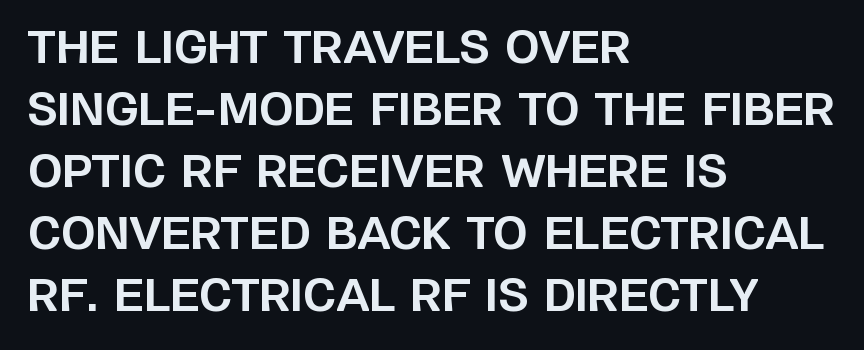
Q: Is the text bold? A: Yes.
Q: Is the text italic (slanted)? A: No, it is upright.
Q: Is the typeface a serif or a sans-serif typeface? A: Sans-serif.
Q: Is the text underlined? A: No.
Q: How is the paragraph aligned? A: Left-aligned.
Q: Is the spacing between letters normal or unusually wide? A: Normal.
Q: Is the spacing between lines tight, normal or loose? A: Normal.
Q: Width (condensed, normal, or wide)? A: Normal.
Q: Stroke contrast? A: Low.
Q: x-height? A: Large.
Q: Monospaced? A: No.
